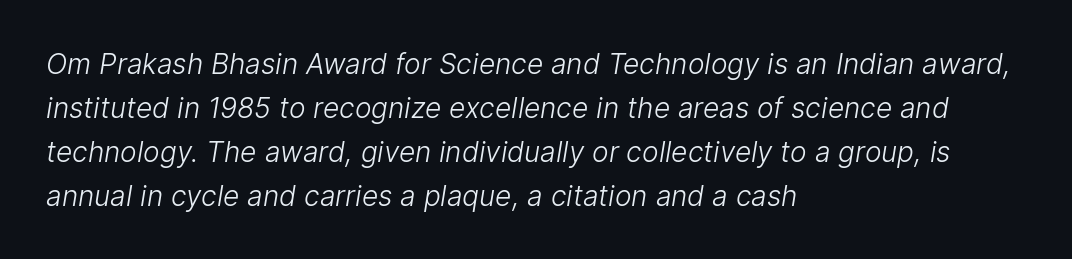
You could call the tracking neutral — neither tight nor loose. Stroke mass is kept to a normal reading level or below. Stroke terminals: plain, sans-serif. If you measured baseline to baseline, you'd find a middling distance.
